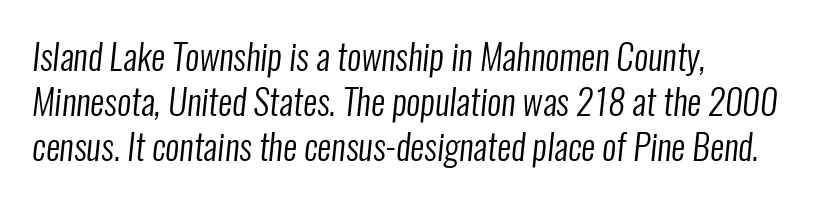
Q: Is the text bold? A: No.
Q: Is the typeface a serif or a sans-serif typeface? A: Sans-serif.
Q: Is the text underlined? A: No.
Q: How is the paragraph aligned? A: Left-aligned.
Q: Is the spacing between letters normal or unusually wide? A: Normal.
Q: Is the spacing between lines tight, normal or loose? A: Normal.
Q: Width (condensed, normal, or wide)? A: Condensed.
Q: Stroke contrast? A: Low.
Q: x-height? A: Medium.
Q: Monospaced? A: No.
